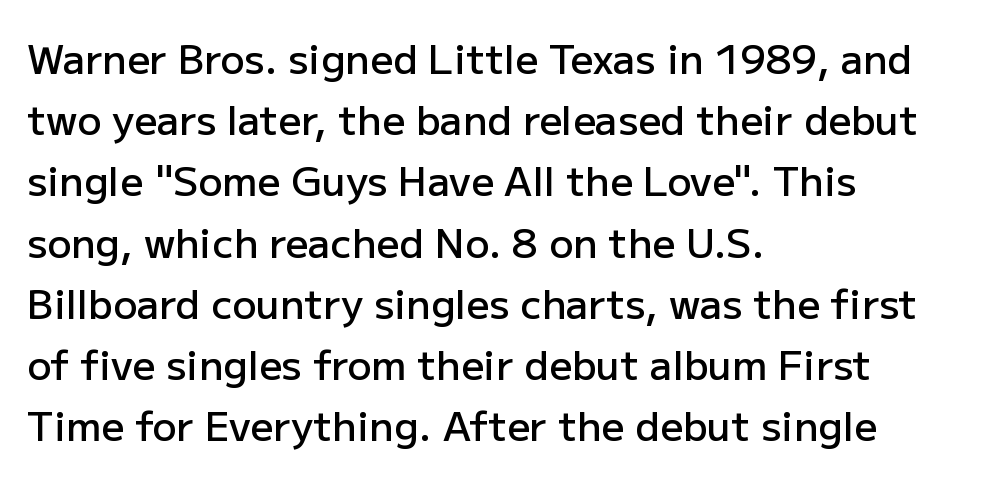
The image shows 40 px semibold sans-serif type, upright; set left-aligned, normal line spacing (1.53x), normal letter spacing, not underlined; low stroke contrast and a medium x-height.
